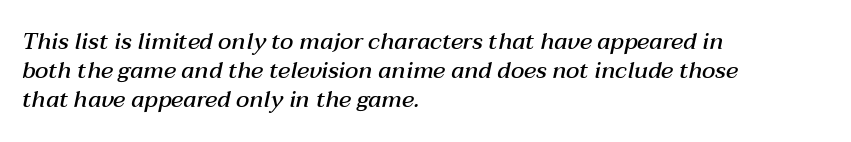
The image shows 23 px text type, italic (leaning right); set left-aligned, normal line spacing (1.26x), normal letter spacing, not underlined.
